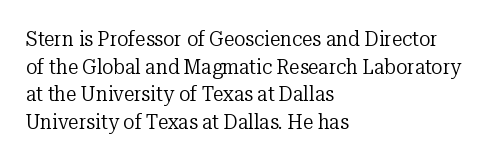
Every stem runs plumb, perpendicular to the baseline. Leftover space on each line is placed entirely after the last word. Check the space under the baseline: it is left empty. This reads as an unemphasized weight, regular at the heaviest. Caption: standard tracking, unaltered.
